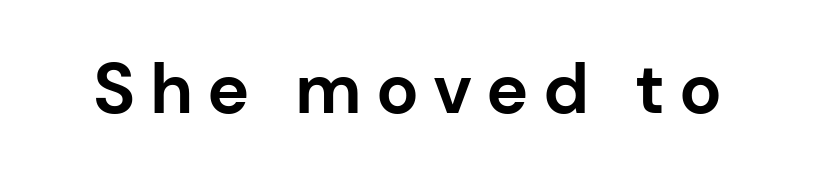
{"serif": "no", "italic": "no", "bold": "yes", "weight": "bold", "width": "normal", "stroke_contrast": "low", "x_height": "medium", "monospaced": "no", "underline": "no", "letter_spacing": "wide", "letter_spacing_em": 0.2, "glyph_px": 71}
